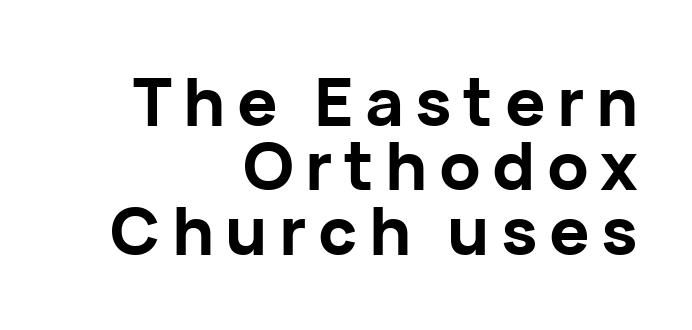
The image shows 67 px bold sans-serif type, upright; set right-aligned, tight line spacing (0.96x), not underlined; low stroke contrast and a medium x-height.
